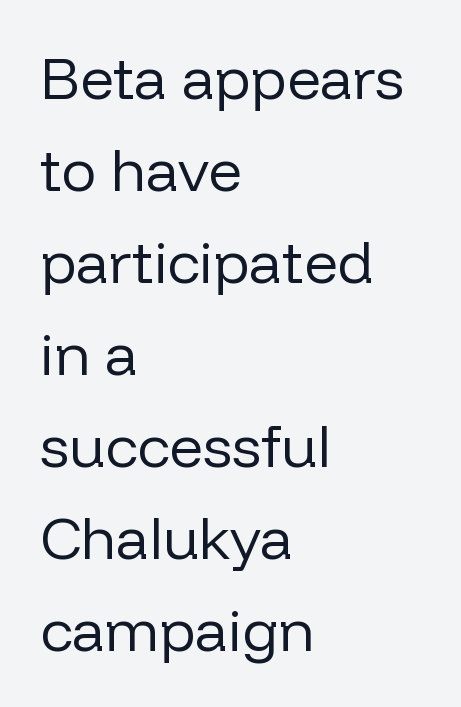
The image shows 59 px regular-weight sans-serif type, upright; set left-aligned, normal line spacing (1.56x), normal letter spacing, not underlined; low stroke contrast and a medium x-height.
